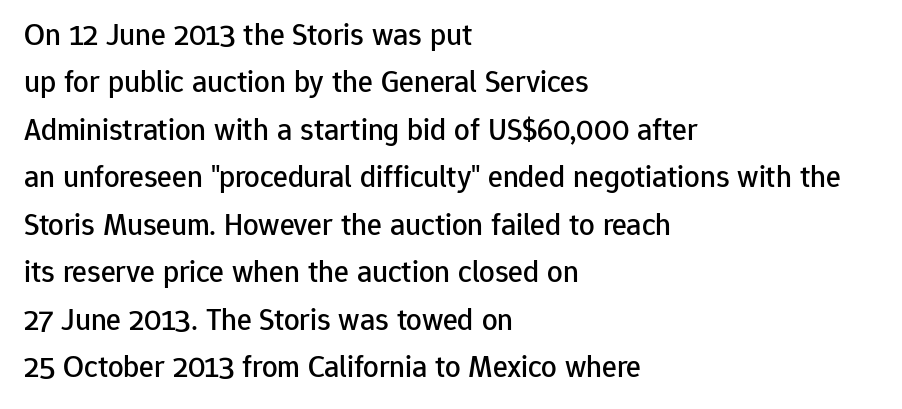
{"serif": "no", "italic": "no", "width": "normal", "stroke_contrast": "low", "x_height": "medium", "monospaced": "no", "underline": "no", "align": "left", "line_spacing": "normal", "line_spacing_ratio": 1.53, "letter_spacing": "normal", "letter_spacing_em": 0.0, "glyph_px": 31}
